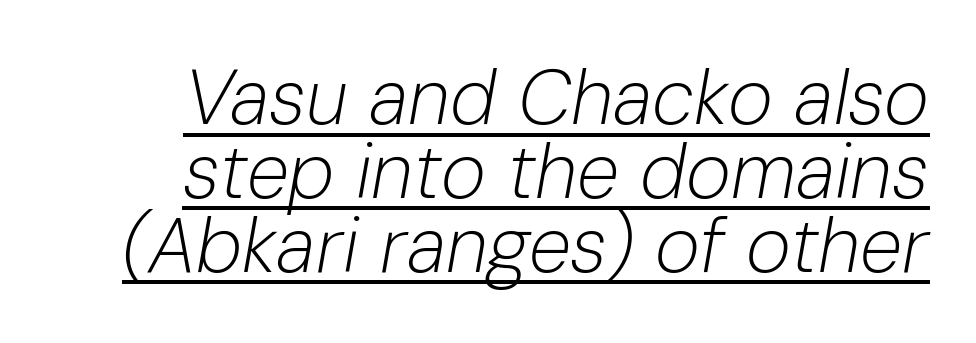
There is no visible air inserted between adjacent glyphs. Letters have the restrained weight of plain body copy at most. Quick note: italic. Character widths vary here, with narrow letters taking less room than wide ones.
